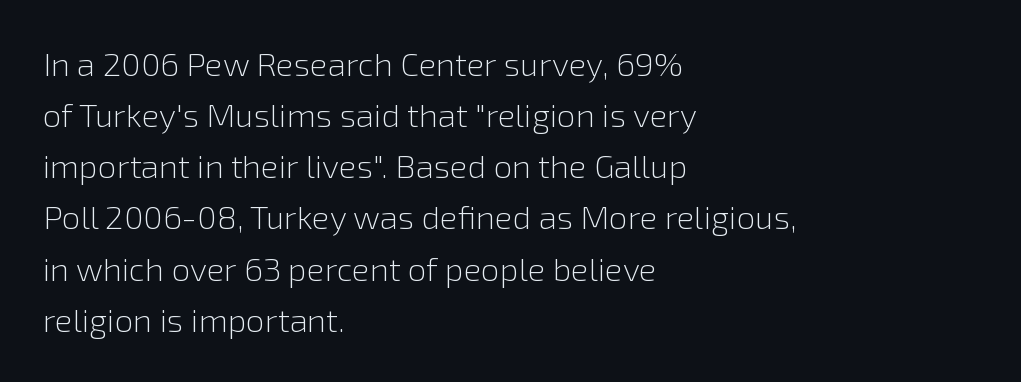
The gap between lines stays unmarked. Observe the absence of serifs on each vertical stroke in this sample. Stroke thickness stays within the range of a standard reading face or lighter. The setting favours the left margin, as ordinary paragraphs usually do. The letters advance in unequal steps, a hallmark of proportional type. How are the letters spaced? Ordinarily, with no added tracking.
